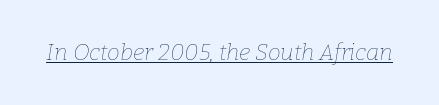
{"italic": "yes", "lean": "right", "slant_degrees": 9, "bold": "no", "underline": "yes", "letter_spacing": "normal", "letter_spacing_em": 0.0, "glyph_px": 23}
